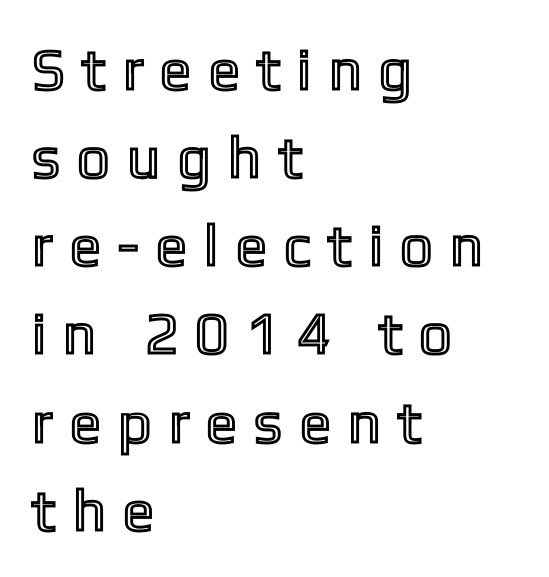
Q: Is the text italic (slanted)? A: No, it is upright.
Q: Is the text underlined? A: No.
Q: How is the paragraph aligned? A: Left-aligned.
Q: Is the spacing between letters normal or unusually wide? A: Unusually wide.
Q: Is the spacing between lines tight, normal or loose? A: Normal.
Q: Width (condensed, normal, or wide)? A: Condensed.
Q: x-height? A: Medium.
Q: Monospaced? A: No.
